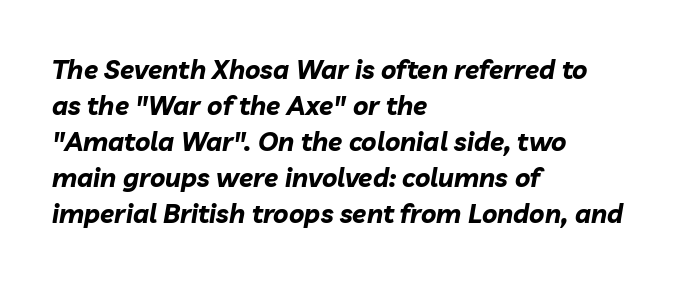
The passage shown leans; its letterforms are oblique. The rendering anchors every line to the left-hand side. The tracking reads as untouched default to a designer's eye. Rows of type keep a routine distance in the vertical direction. The font is running at its bold setting. Any mark beneath the type? The region is blank.
